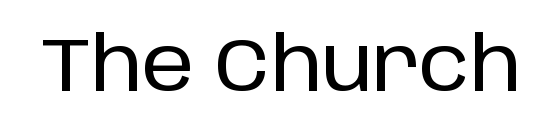
Q: Is the text italic (slanted)? A: No, it is upright.
Q: Is the typeface a serif or a sans-serif typeface? A: Sans-serif.
Q: Is the text underlined? A: No.
Q: Is the spacing between letters normal or unusually wide? A: Normal.
Q: Width (condensed, normal, or wide)? A: Normal.
Q: Stroke contrast? A: Low.
Q: x-height? A: Large.
Q: Monospaced? A: No.
